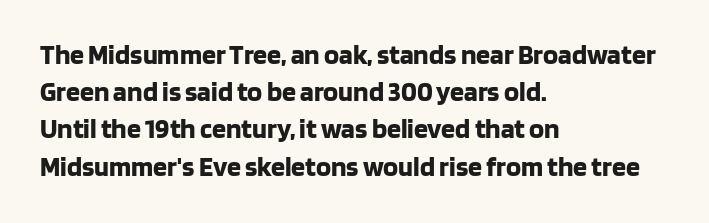
{"serif": "no", "italic": "no", "bold": "yes", "weight": "bold", "width": "normal", "stroke_contrast": "low", "x_height": "large", "monospaced": "no", "underline": "no", "align": "left", "line_spacing": "normal", "line_spacing_ratio": 1.33, "letter_spacing": "normal", "letter_spacing_em": 0.0, "glyph_px": 28}
